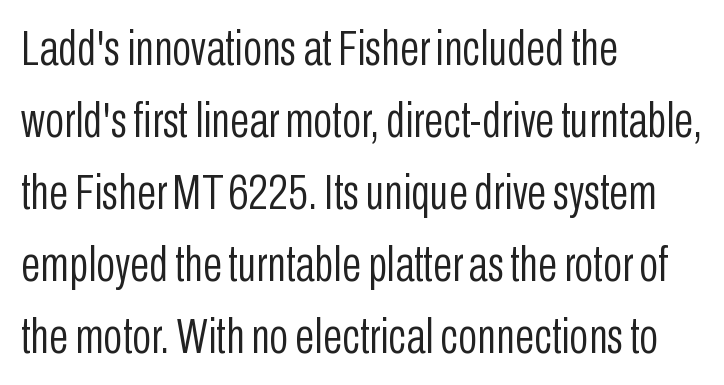
The image shows 50 px light, condensed sans-serif type, upright; set left-aligned, normal line spacing (1.44x), normal letter spacing, not underlined; low stroke contrast and a medium x-height.
